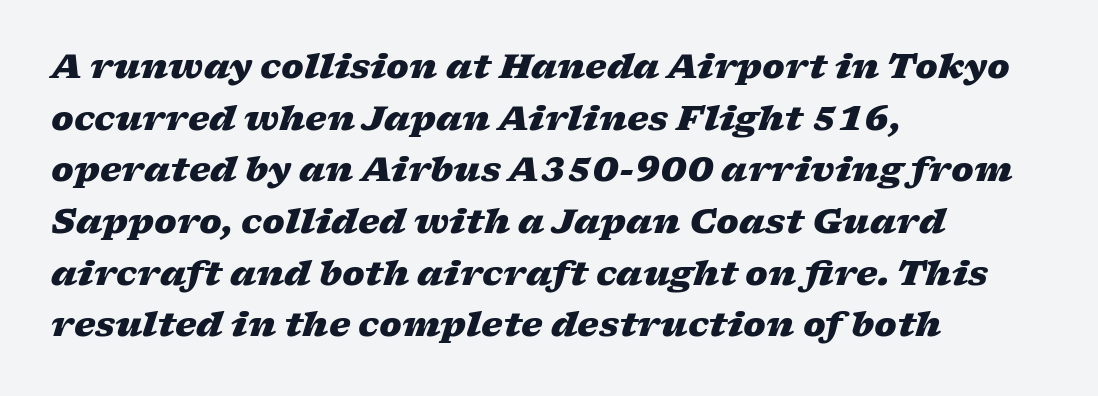
The image shows 34 px heavy, wide type, italic (leaning right); set left-aligned, normal line spacing (1.52x), normal letter spacing, not underlined; low stroke contrast and a medium x-height.
